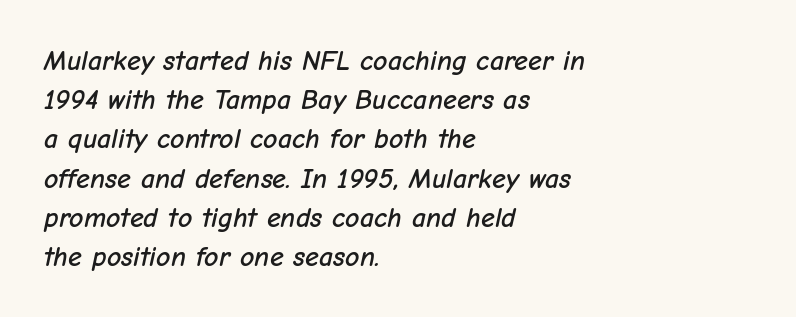
The image shows 28 px text type, italic (leaning right); set left-aligned, normal line spacing (1.4x), normal letter spacing, not underlined; low stroke contrast and a medium x-height.
